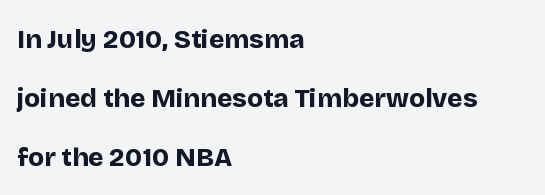
Horizontally, the lines are justified to the leading edge only. Does extra space separate the letters? No, they use regular spacing. Quick note: not italic, upright. You'd pick this weight for a headline — it's a proper bold.
